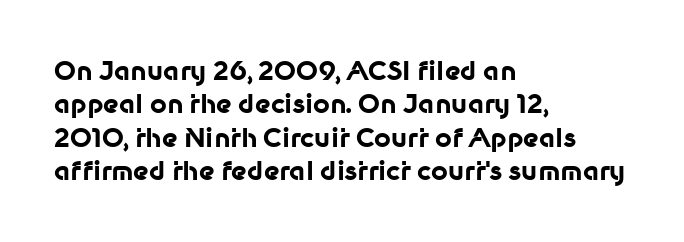
{"italic": "no", "bold": "yes", "underline": "no", "align": "left", "line_spacing": "normal", "line_spacing_ratio": 1.28, "letter_spacing": "normal", "letter_spacing_em": 0.0, "glyph_px": 26}
